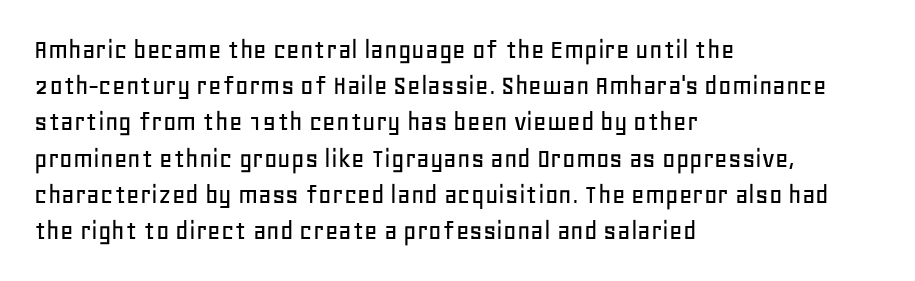
{"serif": "no", "italic": "no", "width": "normal", "stroke_contrast": "low", "x_height": "large", "monospaced": "no", "underline": "no", "align": "left", "line_spacing": "normal", "line_spacing_ratio": 1.25, "letter_spacing": "normal", "letter_spacing_em": 0.0, "glyph_px": 29}
